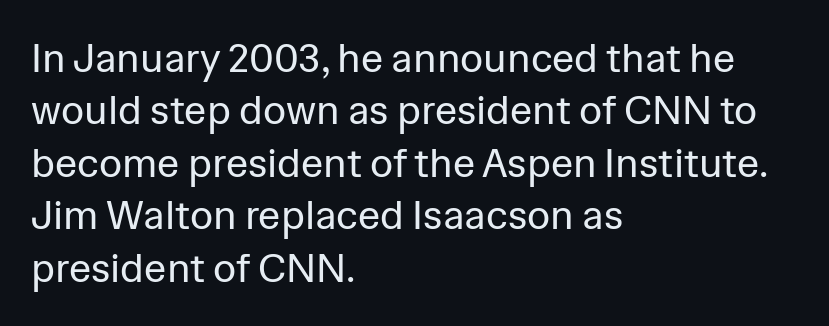
{"serif": "no", "italic": "no", "bold": "no", "weight": "regular", "width": "normal", "stroke_contrast": "low", "x_height": "medium", "monospaced": "no", "underline": "no", "align": "left", "line_spacing": "normal", "line_spacing_ratio": 1.31, "letter_spacing": "normal", "letter_spacing_em": 0.0, "glyph_px": 40}
